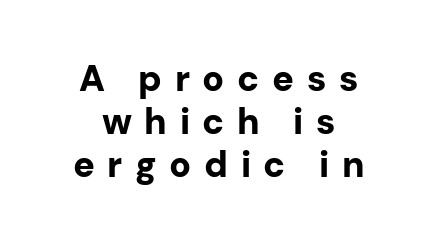
Q: Is the text bold? A: Yes.
Q: Is the text italic (slanted)? A: No, it is upright.
Q: Is the typeface a serif or a sans-serif typeface? A: Sans-serif.
Q: Is the text underlined? A: No.
Q: Is the spacing between letters normal or unusually wide? A: Unusually wide.
Q: Width (condensed, normal, or wide)? A: Normal.
Q: Stroke contrast? A: Low.
Q: x-height? A: Medium.
Q: Monospaced? A: No.
